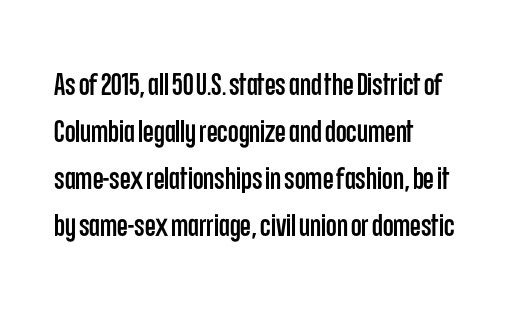
The image shows 31 px condensed sans-serif type, upright; set left-aligned, normal line spacing (1.52x), normal letter spacing, not underlined; low stroke contrast and a large x-height.
